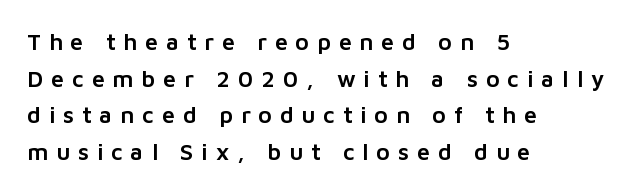
{"italic": "no", "underline": "no", "align": "left", "line_spacing": "normal", "line_spacing_ratio": 1.59, "letter_spacing": "wide", "letter_spacing_em": 0.35, "glyph_px": 23}
